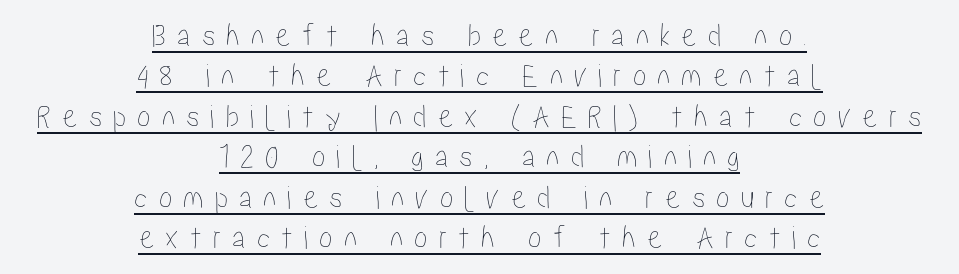
The image shows 34 px condensed type, upright; set centered, line spacing 1.19x, unusually wide letter spacing (+0.32 em), underlined; low stroke contrast and a medium x-height.
